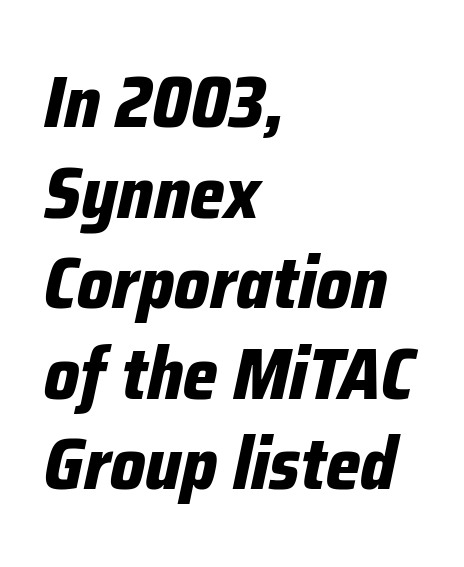
The rendering applies a slant to the glyphs. This is heavy type, rendered in bold. The passage shown is typed in a proportional face where columns would drift. In CSS terms this would be text-align: left. Nothing unusual about the tracking: characters are spaced as the font intends. Has an underline been added? It has not.
